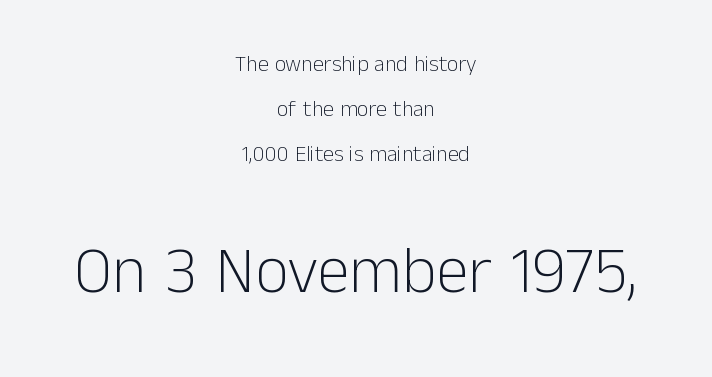
{"serif": "no", "italic": "no", "bold": "no", "weight": "light", "width": "normal", "stroke_contrast": "low", "x_height": "medium", "monospaced": "no", "underline": "no", "align": "center", "line_spacing": "loose", "line_spacing_ratio": 2.05, "letter_spacing": "normal", "letter_spacing_em": 0.0, "larger_block": "second", "size_ratio": 3.0, "glyph_px": 66}
